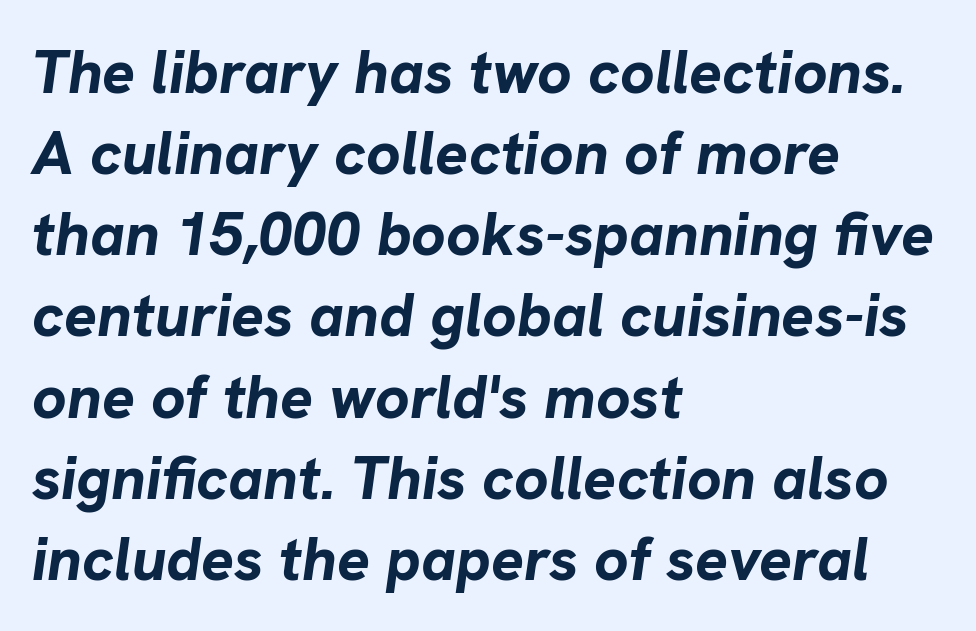
{"italic": "yes", "lean": "right", "slant_degrees": 8, "bold": "yes", "weight": "bold", "width": "normal", "stroke_contrast": "low", "x_height": "medium", "monospaced": "no", "underline": "no", "align": "left", "line_spacing": "normal", "line_spacing_ratio": 1.33, "letter_spacing": "normal", "letter_spacing_em": 0.0, "glyph_px": 61}
